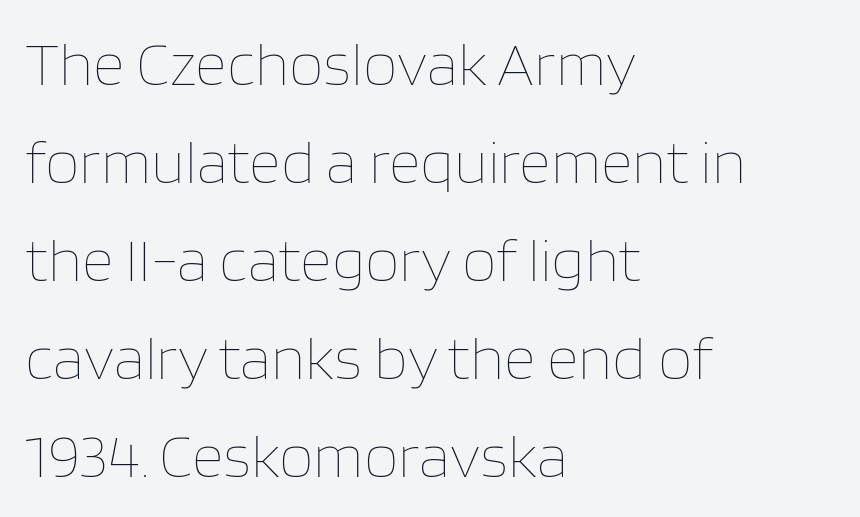
{"italic": "no", "bold": "no", "weight": "thin", "width": "normal", "stroke_contrast": "low", "x_height": "large", "monospaced": "no", "underline": "no", "align": "left", "line_spacing": "normal", "line_spacing_ratio": 1.58, "letter_spacing": "normal", "letter_spacing_em": 0.0, "glyph_px": 62}
